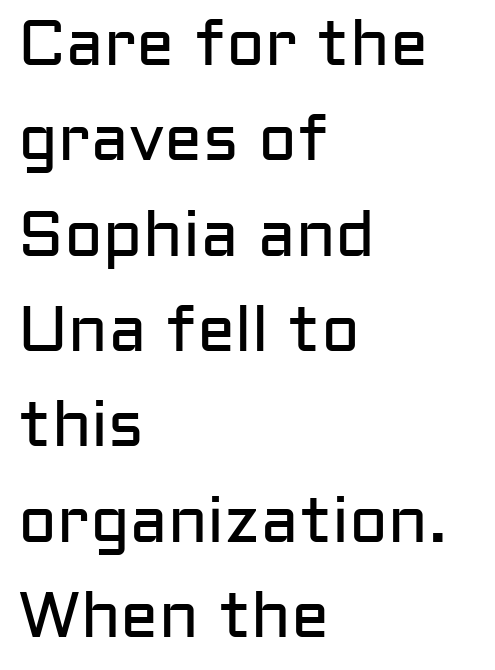
A typesetter would call this zero additional tracking. The passage shown stacks its lines at a standard gap. Letterform terminals end flat and unadorned throughout the passage. Anything drawn beneath the words? Only blank space. Line beginnings align vertically; line endings do not. Style check: upright.
